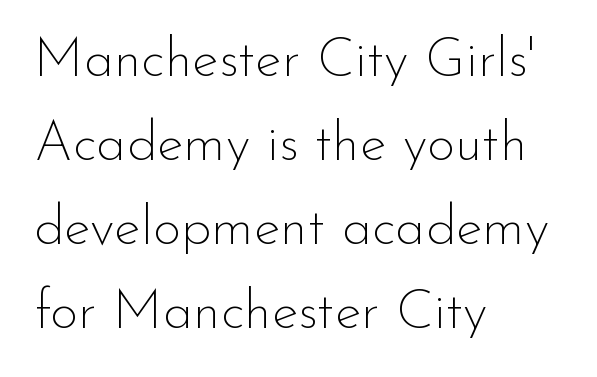
{"serif": "no", "italic": "no", "bold": "no", "weight": "thin", "width": "normal", "stroke_contrast": "low", "x_height": "small", "monospaced": "no", "underline": "no", "align": "left", "line_spacing": "normal", "line_spacing_ratio": 1.53, "letter_spacing": "normal", "letter_spacing_em": 0.0, "glyph_px": 55}
